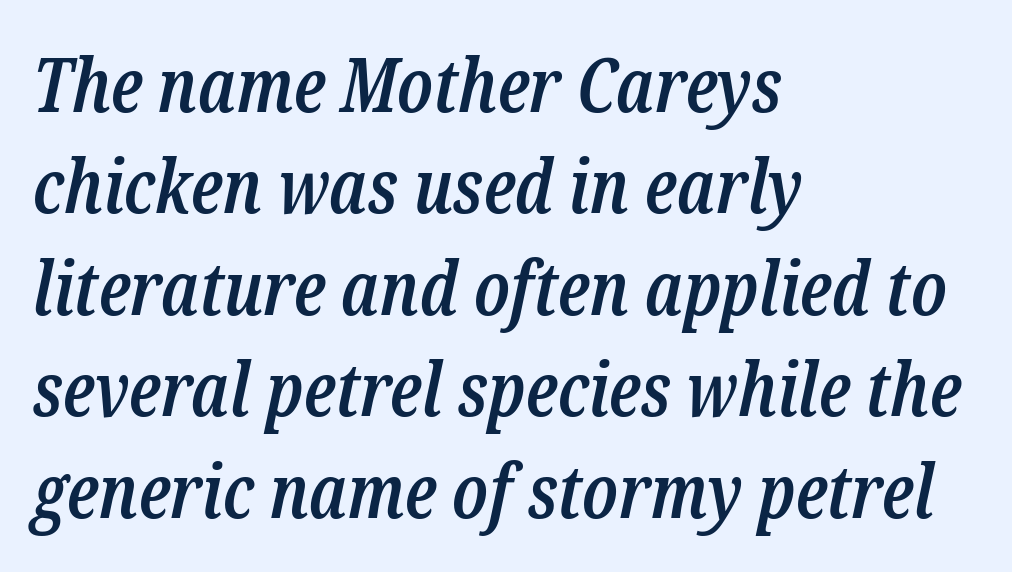
The image shows 74 px semibold, condensed serif type, italic (leaning right); set left-aligned, normal line spacing (1.37x), normal letter spacing, not underlined; low stroke contrast and a medium x-height.
